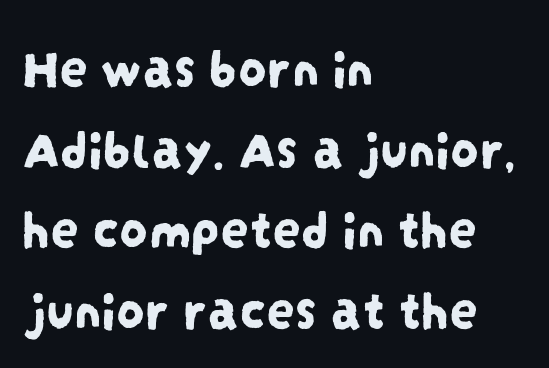
Q: Is the typeface a serif or a sans-serif typeface? A: Sans-serif.
Q: Is the text underlined? A: No.
Q: How is the paragraph aligned? A: Left-aligned.
Q: Is the spacing between letters normal or unusually wide? A: Normal.
Q: Is the spacing between lines tight, normal or loose? A: Normal.
Q: Width (condensed, normal, or wide)? A: Condensed.
Q: Stroke contrast? A: Low.
Q: x-height? A: Large.
Q: Monospaced? A: No.
